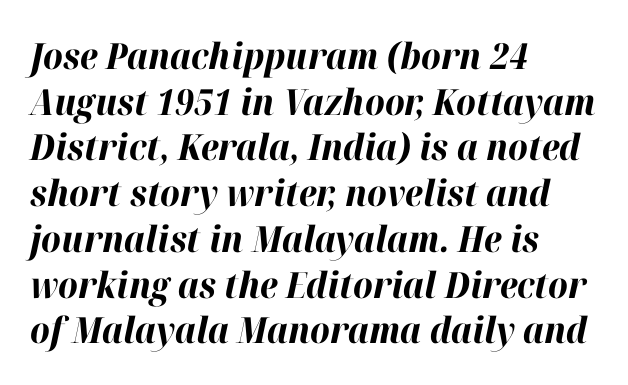
{"italic": "yes", "lean": "right", "slant_degrees": 12, "bold": "yes", "weight": "bold", "width": "normal", "stroke_contrast": "high", "x_height": "medium", "monospaced": "no", "underline": "no", "align": "left", "line_spacing": "normal", "line_spacing_ratio": 1.27, "letter_spacing": "normal", "letter_spacing_em": 0.0, "glyph_px": 36}
